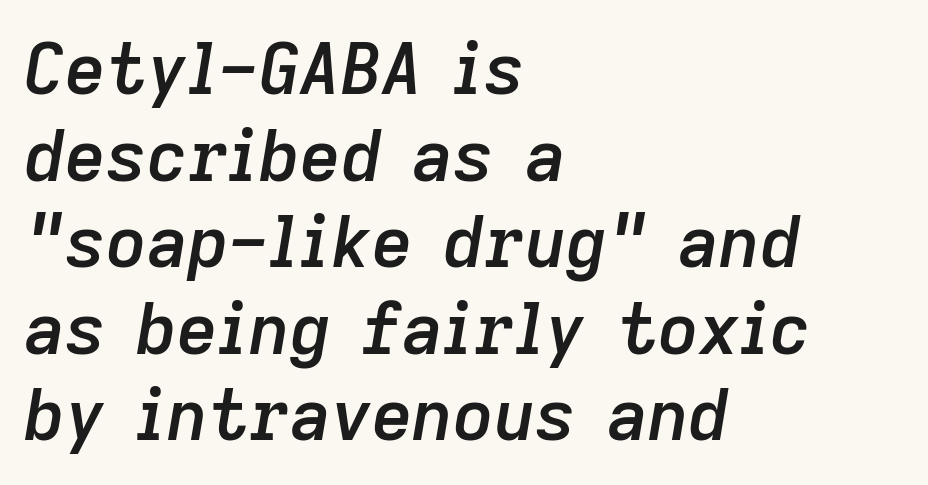
The image shows 71 px semibold type, italic (leaning right); set left-aligned, line spacing 1.22x, normal letter spacing, not underlined; low stroke contrast and a medium x-height.
